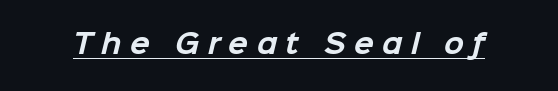
Q: Is the text bold? A: Yes.
Q: Is the text underlined? A: Yes.
Q: Is the spacing between letters normal or unusually wide? A: Unusually wide.
